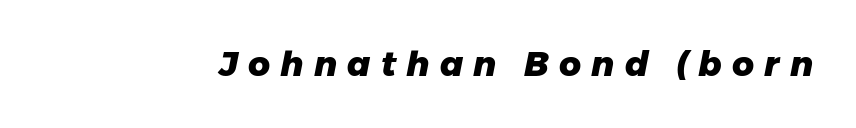
What stands out about the letter spacing? Its width — letters are far apart. Heavy-handed strokes throughout: this text is bold. Letters rest on an invisible, unmarked baseline. Each letter keeps its own natural width here, so spacing adapts to shape.
